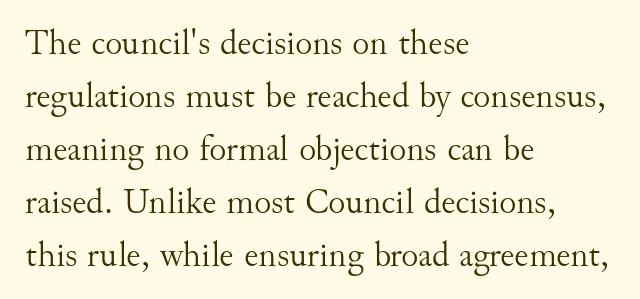
The image shows 36 px light serif type, upright; set left-aligned, normal line spacing (1.47x), normal letter spacing, not underlined; medium stroke contrast and a small x-height.
